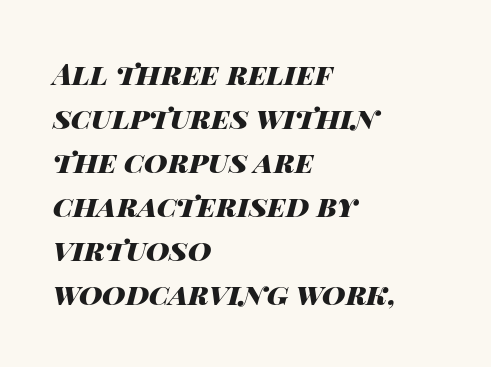
Q: Is the text bold? A: Yes.
Q: Is the text italic (slanted)? A: Yes, it leans right by about 14 degrees.
Q: Is the text underlined? A: No.
Q: How is the paragraph aligned? A: Left-aligned.
Q: Is the spacing between letters normal or unusually wide? A: Normal.
Q: Is the spacing between lines tight, normal or loose? A: Normal.
Q: Width (condensed, normal, or wide)? A: Wide.
Q: Stroke contrast? A: High.
Q: x-height? A: Large.
Q: Monospaced? A: No.
